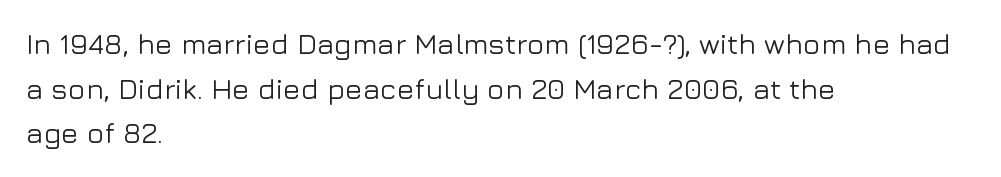
Q: Is the text italic (slanted)? A: No, it is upright.
Q: Is the typeface a serif or a sans-serif typeface? A: Sans-serif.
Q: Is the text underlined? A: No.
Q: How is the paragraph aligned? A: Left-aligned.
Q: Is the spacing between letters normal or unusually wide? A: Normal.
Q: Is the spacing between lines tight, normal or loose? A: Normal.
Q: Width (condensed, normal, or wide)? A: Normal.
Q: Stroke contrast? A: Low.
Q: x-height? A: Medium.
Q: Monospaced? A: No.
